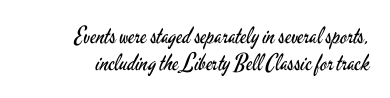
Q: Is the text bold? A: No.
Q: Is the text italic (slanted)? A: Yes.
Q: Is the text underlined? A: No.
Q: How is the paragraph aligned? A: Right-aligned.
Q: Is the spacing between letters normal or unusually wide? A: Normal.
